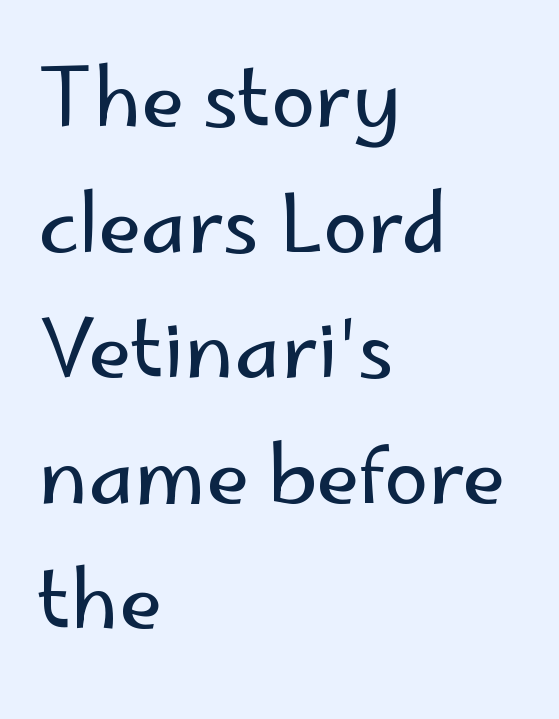
You could not count columns in this text — the font is proportionally spaced. This rendering employs a face without finishing strokes, i.e., a sans-serif. A bare baseline throughout the passage. The lettering holds an erect, upright posture throughout. What stands out about the letter spacing? Nothing — it is the standard amount.
